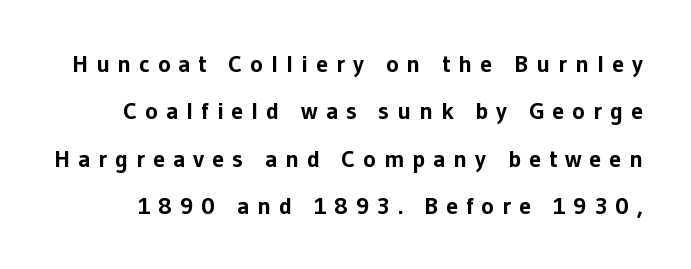
{"italic": "no", "bold": "yes", "underline": "no", "line_spacing": "loose", "line_spacing_ratio": 1.97, "letter_spacing": "wide", "letter_spacing_em": 0.33, "glyph_px": 24}
